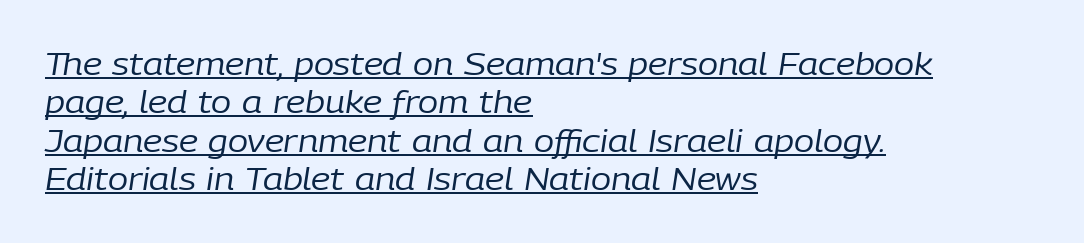
Q: Is the text bold? A: No.
Q: Is the text italic (slanted)? A: Yes, it leans right by about 9 degrees.
Q: Is the text underlined? A: Yes.
Q: How is the paragraph aligned? A: Left-aligned.
Q: Is the spacing between letters normal or unusually wide? A: Normal.
Q: Is the spacing between lines tight, normal or loose? A: Normal.
Q: Width (condensed, normal, or wide)? A: Normal.
Q: Stroke contrast? A: Low.
Q: x-height? A: Medium.
Q: Monospaced? A: No.
